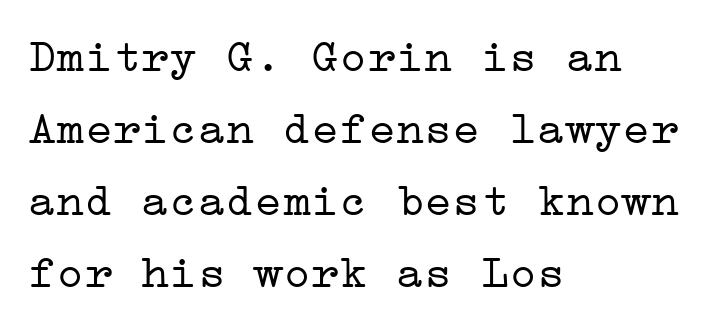
Q: Is the text bold? A: No.
Q: Is the text italic (slanted)? A: No, it is upright.
Q: Is the typeface a serif or a sans-serif typeface? A: Serif.
Q: Is the text underlined? A: No.
Q: How is the paragraph aligned? A: Left-aligned.
Q: Is the spacing between letters normal or unusually wide? A: Normal.
Q: Is the spacing between lines tight, normal or loose? A: Normal.
Q: Width (condensed, normal, or wide)? A: Wide.
Q: Stroke contrast? A: Low.
Q: x-height? A: Medium.
